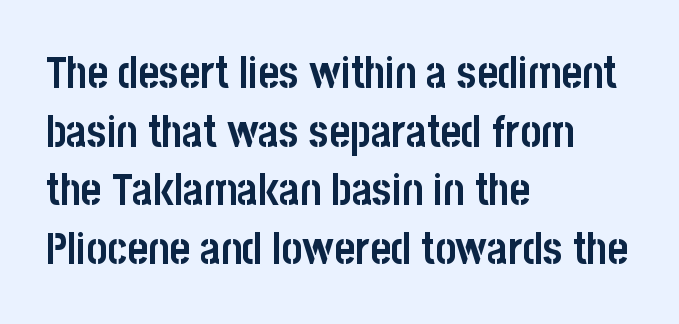
Q: Is the text bold? A: Yes.
Q: Is the text italic (slanted)? A: No, it is upright.
Q: Is the typeface a serif or a sans-serif typeface? A: Sans-serif.
Q: Is the text underlined? A: No.
Q: How is the paragraph aligned? A: Left-aligned.
Q: Is the spacing between letters normal or unusually wide? A: Normal.
Q: Is the spacing between lines tight, normal or loose? A: Normal.
Q: Width (condensed, normal, or wide)? A: Condensed.
Q: Stroke contrast? A: Low.
Q: x-height? A: Large.
Q: Monospaced? A: No.
